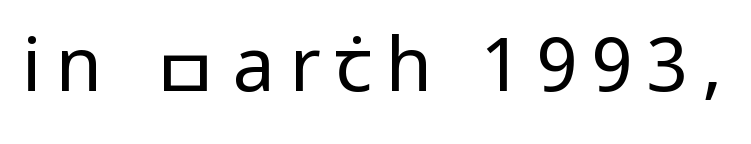
The image shows 75 px regular-weight, condensed sans-serif type, upright; set not underlined; low stroke contrast and a large x-height.
